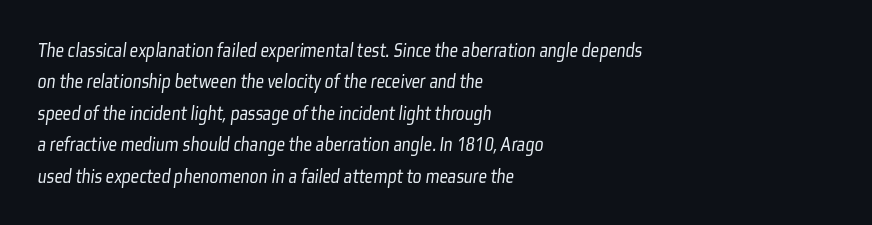
Horizontal alignment here is leftward, the default for most running prose. Inter-character spacing is left at the font's built-in metrics. The typeface has the unassuming heft of standard copy or less. Descender tails drop into unmarked territory. This sample keeps an unexceptional amount of space between lines.
